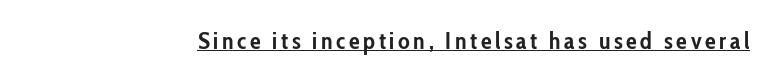
The image shows 24 px bold type, upright; set underlined.
